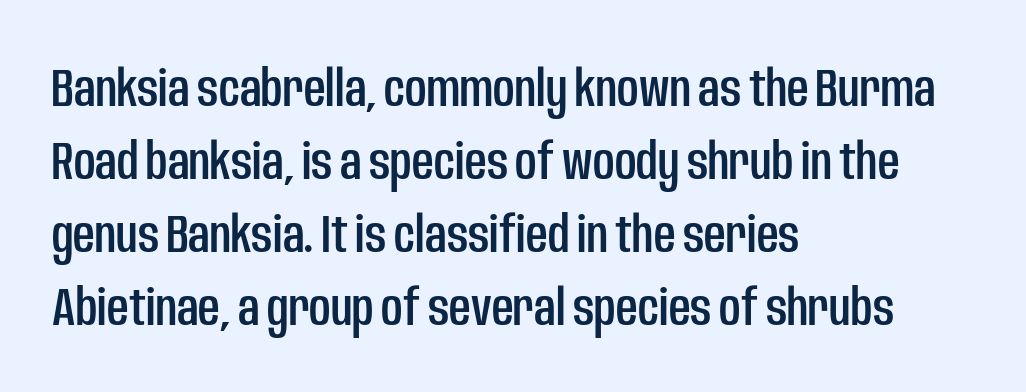
The image shows 53 px condensed sans-serif type, upright; set left-aligned, normal line spacing (1.38x), normal letter spacing, not underlined; low stroke contrast and a large x-height.
